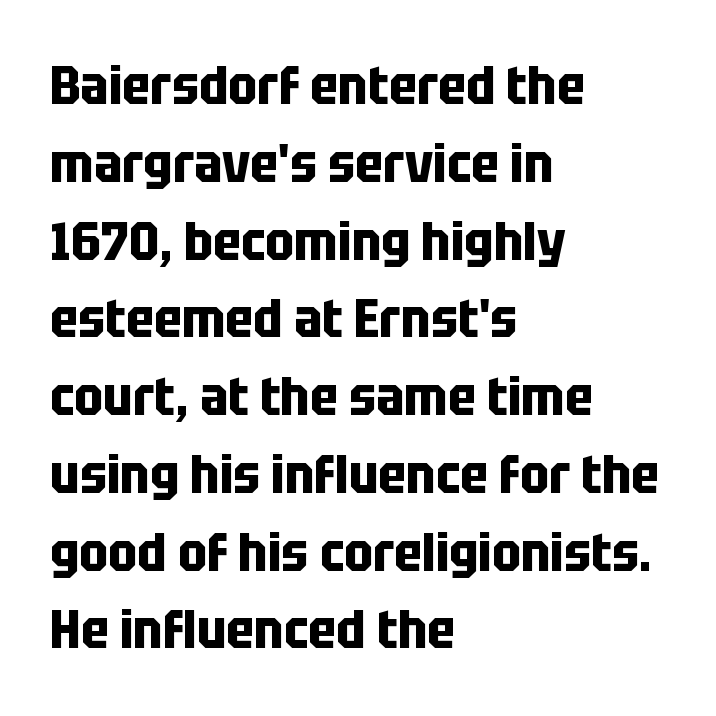
The image shows 54 px bold, condensed sans-serif type, upright; set left-aligned, normal line spacing (1.44x), normal letter spacing, not underlined; low stroke contrast and a large x-height.
